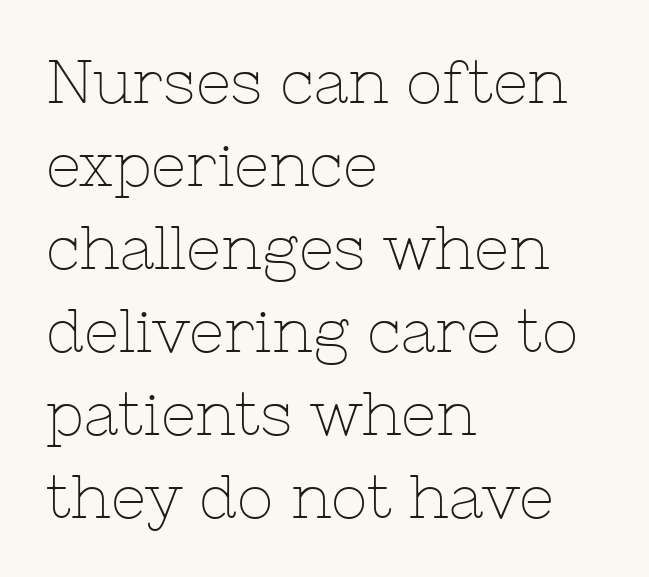
The glyphs in this specimen are seriffed. Where is the straight margin? On the left. If you drew a line through each stem, it would be perfectly vertical. Is this a fixed-width face? No — the glyphs have proportional, varying widths. Each word holds together tightly as a unit, with standard inter-letter gaps.
